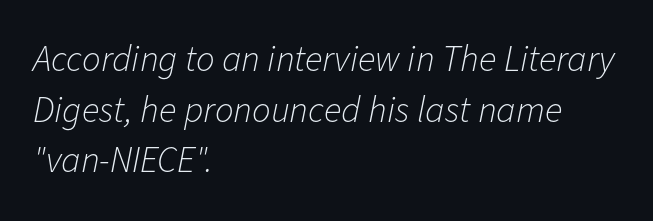
{"italic": "yes", "lean": "right", "slant_degrees": 11, "bold": "no", "weight": "light", "width": "normal", "stroke_contrast": "low", "x_height": "medium", "monospaced": "no", "underline": "no", "align": "left", "line_spacing": "normal", "line_spacing_ratio": 1.37, "letter_spacing": "normal", "letter_spacing_em": 0.0, "glyph_px": 37}
